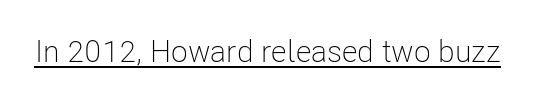
{"serif": "no", "italic": "no", "bold": "no", "weight": "light", "width": "condensed", "stroke_contrast": "low", "x_height": "medium", "monospaced": "no", "underline": "yes", "letter_spacing": "normal", "letter_spacing_em": 0.0, "glyph_px": 31}
